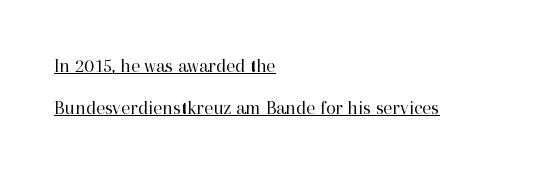
The image shows 20 px text type, upright; set left-aligned, loose line spacing (2.08x), normal letter spacing, underlined.
